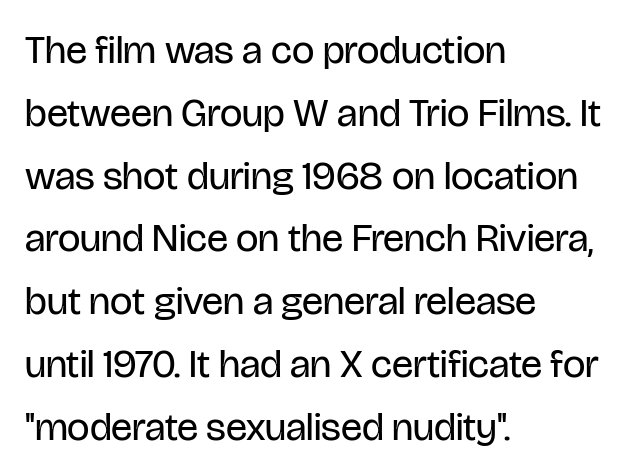
Q: Is the text bold? A: No.
Q: Is the text italic (slanted)? A: No, it is upright.
Q: Is the typeface a serif or a sans-serif typeface? A: Sans-serif.
Q: Is the text underlined? A: No.
Q: How is the paragraph aligned? A: Left-aligned.
Q: Is the spacing between letters normal or unusually wide? A: Normal.
Q: Is the spacing between lines tight, normal or loose? A: Normal.
Q: Width (condensed, normal, or wide)? A: Condensed.
Q: Stroke contrast? A: Low.
Q: x-height? A: Large.
Q: Monospaced? A: No.
